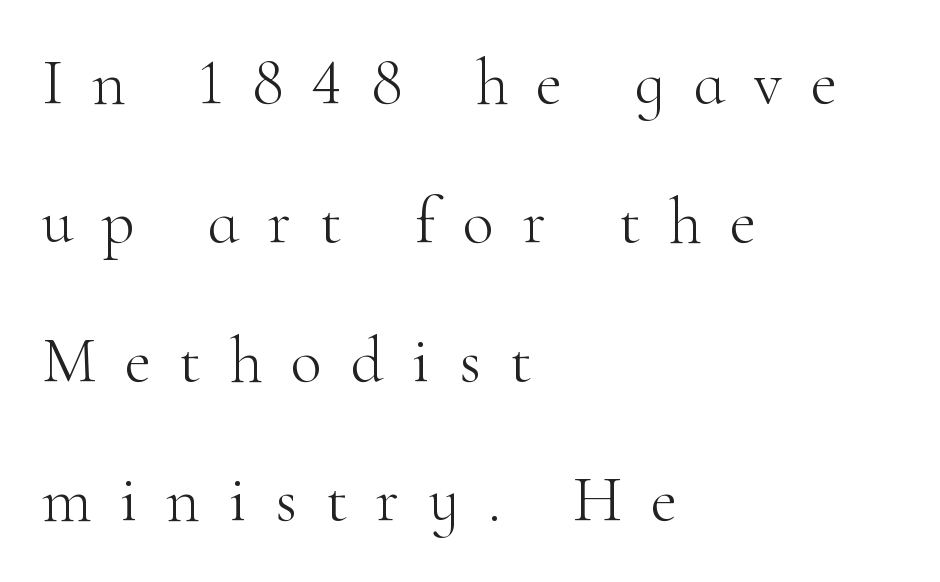
{"serif": "yes", "italic": "no", "bold": "no", "weight": "light", "width": "normal", "stroke_contrast": "high", "x_height": "small", "monospaced": "no", "underline": "no", "align": "left", "line_spacing": "loose", "line_spacing_ratio": 2.14, "letter_spacing": "wide", "letter_spacing_em": 0.44, "glyph_px": 65}
